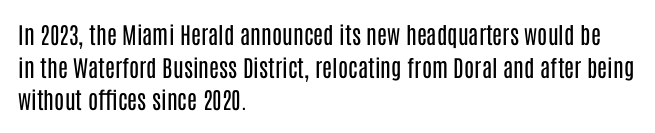
Characters follow at the spacing the type designer built in. The letterforms sit at book weight or below. Rendered with straight, roman letterforms. The rows are spaced the way most documents space them. The strip under each line holds only bare page.
